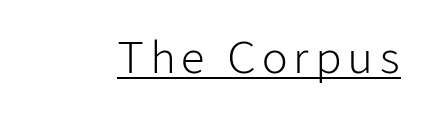
{"serif": "no", "italic": "no", "bold": "no", "weight": "light", "width": "normal", "stroke_contrast": "low", "x_height": "medium", "monospaced": "no", "underline": "yes", "glyph_px": 42}
